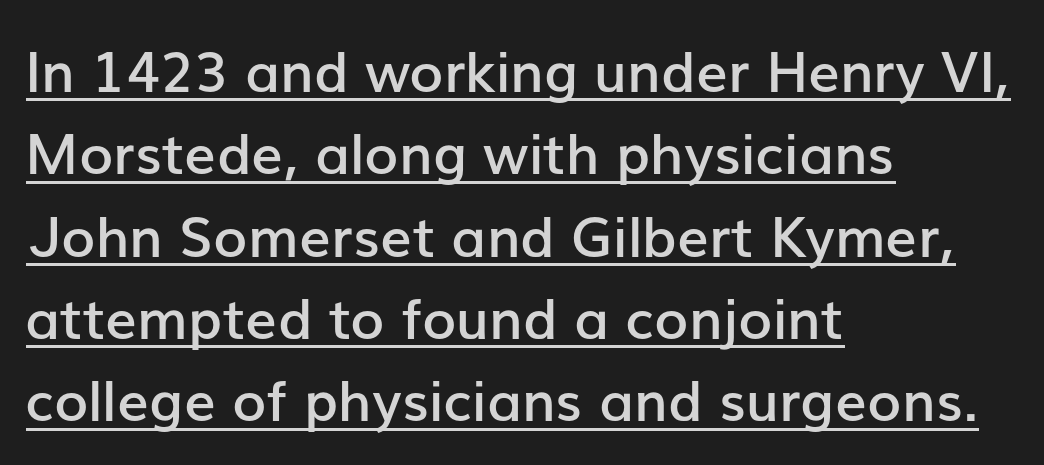
The font's upright variant was chosen for this text. Which margin do the lines hug? The left one — the right edge is uneven. This rendering leaves character spacing at its baseline value. Every word sits above its own underline. Looks like regular typesetting: each glyph gets only the width it needs. What weight is shown? A semibold, between regular and bold.
